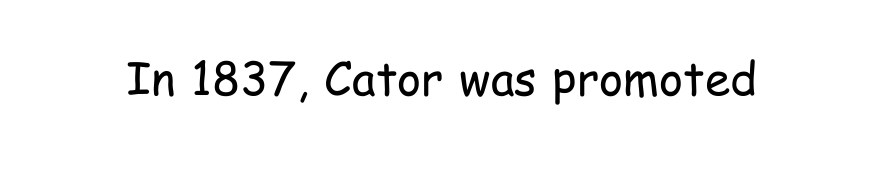
Letters rest on an invisible, unmarked baseline. Ascenders rise straight up at ninety degrees. Character widths vary here, with narrow letters taking less room than wide ones. Short note: letters normally spaced.
